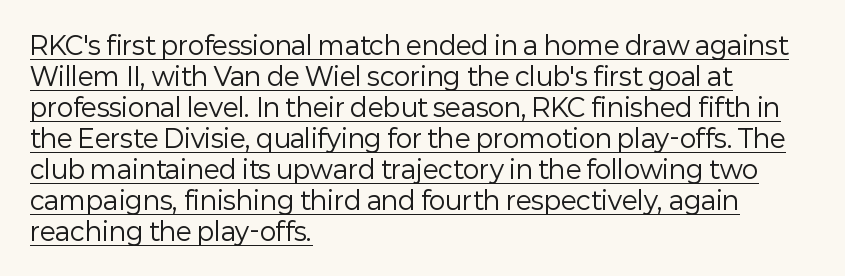
{"italic": "no", "bold": "no", "underline": "yes", "align": "left", "line_spacing_ratio": 1.24, "letter_spacing": "normal", "letter_spacing_em": 0.0, "glyph_px": 25}
